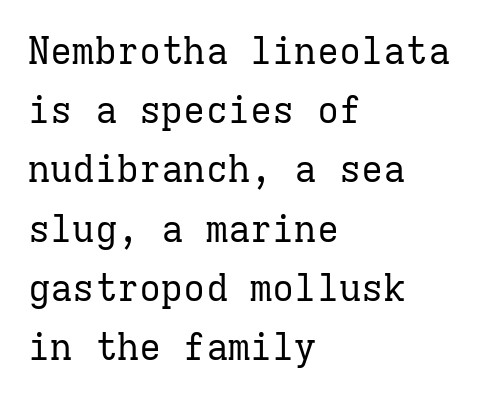
Honestly, the letter spacing is just normal — you wouldn't notice it. The specimen omits any rule beneath the text block's lines. Serif or sans? Serif — the stroke terminals have little feet. Is the type heavy? It reads as light-to-regular instead. Visually the block forms a straight wall on the left and a jagged coastline on the right.
